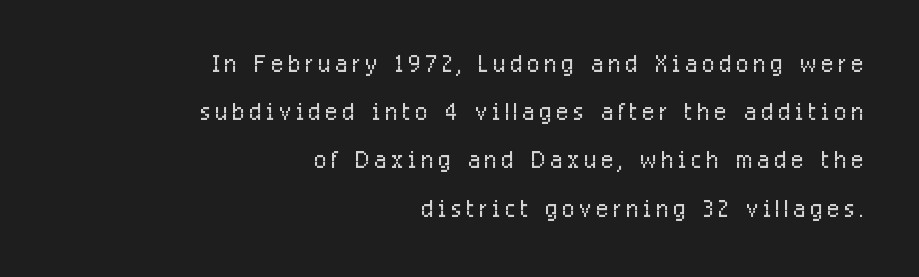
Q: Is the text bold? A: No.
Q: Is the text italic (slanted)? A: No, it is upright.
Q: Is the typeface a serif or a sans-serif typeface? A: Sans-serif.
Q: Is the text underlined? A: No.
Q: How is the paragraph aligned? A: Right-aligned.
Q: Is the spacing between lines tight, normal or loose? A: Normal.
Q: Width (condensed, normal, or wide)? A: Condensed.
Q: Stroke contrast? A: Low.
Q: x-height? A: Medium.
Q: Monospaced? A: No.
